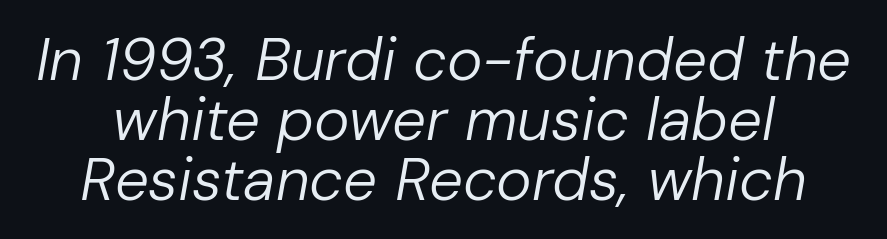
The image shows 60 px regular-weight type, italic (leaning right); set tight line spacing (1.0x), normal letter spacing, not underlined; low stroke contrast and a medium x-height.
